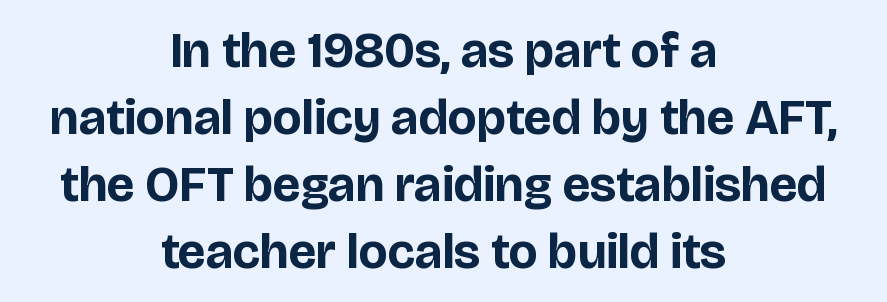
Q: Is the text bold? A: Yes.
Q: Is the text italic (slanted)? A: No, it is upright.
Q: Is the typeface a serif or a sans-serif typeface? A: Sans-serif.
Q: Is the text underlined? A: No.
Q: How is the paragraph aligned? A: Centered.
Q: Is the spacing between letters normal or unusually wide? A: Normal.
Q: Is the spacing between lines tight, normal or loose? A: Normal.
Q: Width (condensed, normal, or wide)? A: Normal.
Q: Stroke contrast? A: Low.
Q: x-height? A: Large.
Q: Monospaced? A: No.
